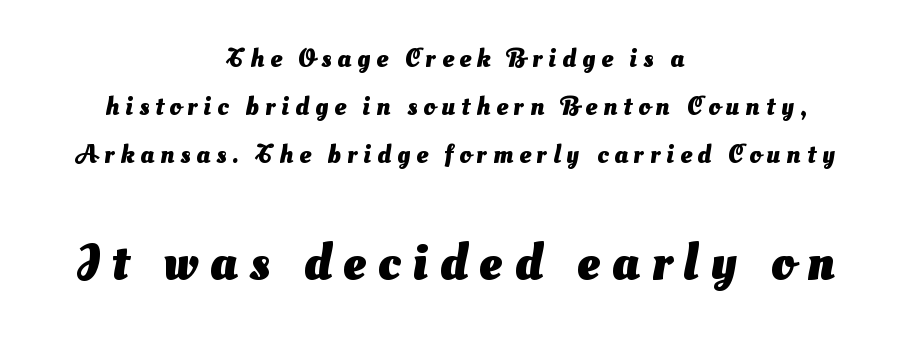
Q: Is the text bold? A: Yes.
Q: Is the typeface a serif or a sans-serif typeface? A: Sans-serif.
Q: Is the text underlined? A: No.
Q: How is the paragraph aligned? A: Centered.
Q: Is the spacing between letters normal or unusually wide? A: Unusually wide.
Q: Which block of text is set in a larger size, the first (top) or the second (bottom)? A: The second (bottom) one.
Q: Width (condensed, normal, or wide)? A: Normal.
Q: Stroke contrast? A: Medium.
Q: x-height? A: Small.
Q: Monospaced? A: No.
